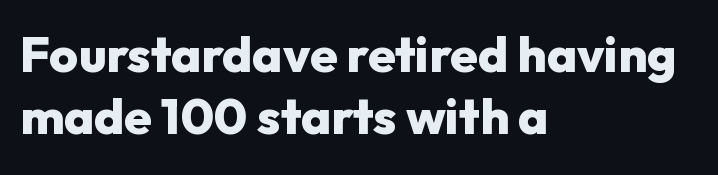
{"serif": "no", "italic": "no", "bold": "yes", "weight": "heavy", "width": "normal", "stroke_contrast": "low", "x_height": "medium", "monospaced": "no", "underline": "no", "align": "left", "line_spacing_ratio": 1.24, "letter_spacing": "normal", "letter_spacing_em": 0.0, "glyph_px": 50}
